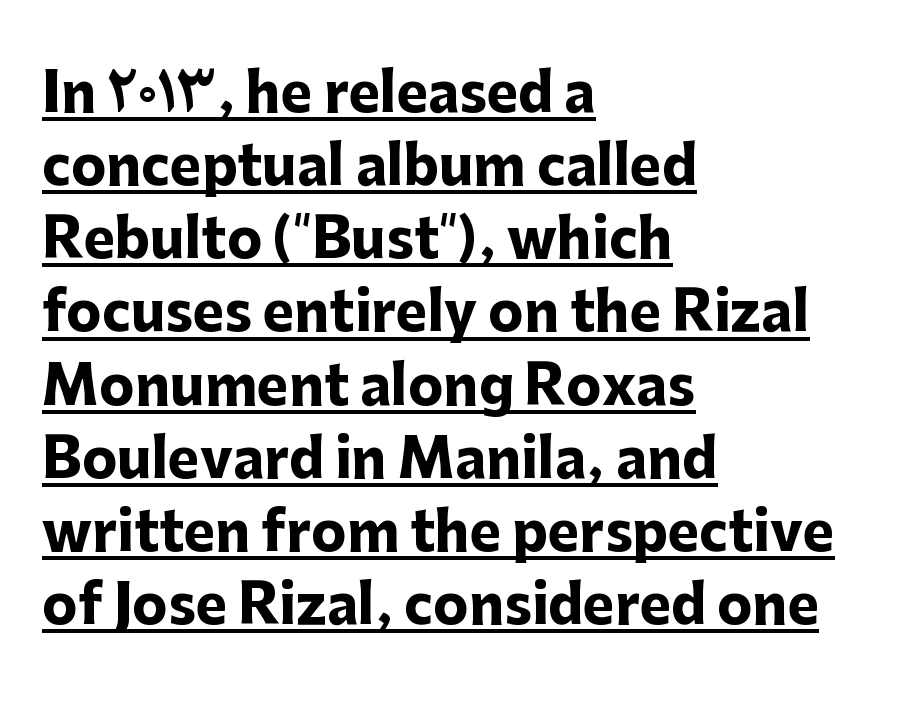
{"serif": "no", "italic": "no", "bold": "yes", "weight": "heavy", "width": "normal", "stroke_contrast": "low", "x_height": "medium", "monospaced": "no", "underline": "yes", "align": "left", "line_spacing": "normal", "line_spacing_ratio": 1.38, "letter_spacing": "normal", "letter_spacing_em": 0.0, "glyph_px": 53}
